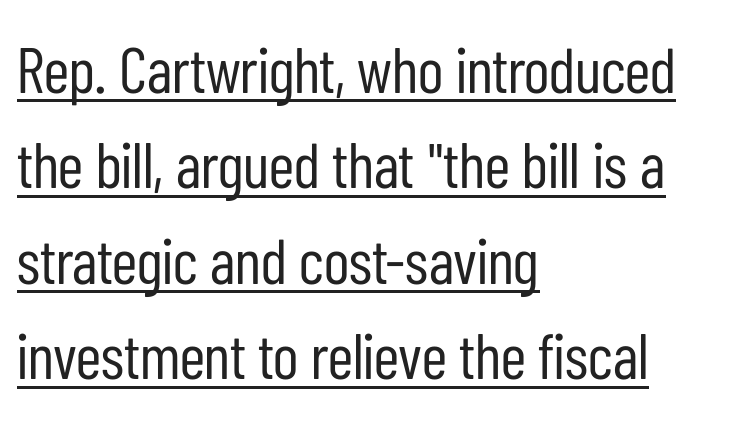
The image shows 64 px regular-weight, condensed sans-serif type, upright; set left-aligned, normal line spacing (1.49x), normal letter spacing, underlined; low stroke contrast and a medium x-height.
